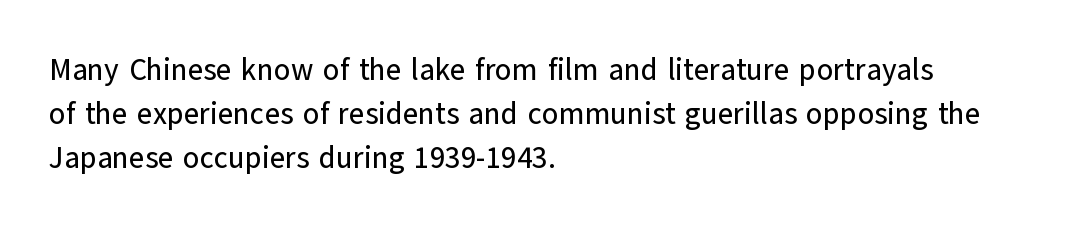
The letterforms sit shoulder to shoulder at normal distance. Is there any slant? The stems are plumb. Each row of text sits above clean, open space. Does the copy run flush right? No — it runs flush left. Regarding leading, the lines here are spaced in the standard way.
